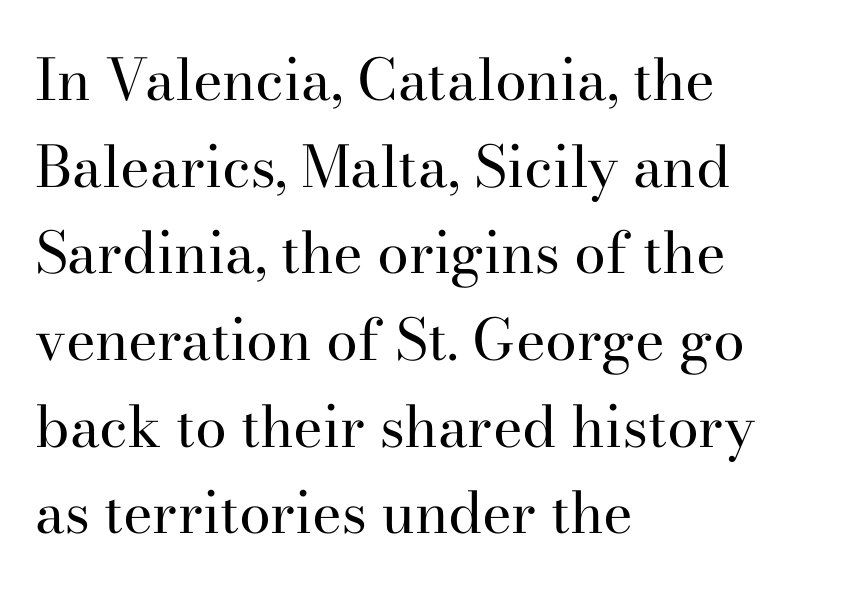
Q: Is the text bold? A: No.
Q: Is the text italic (slanted)? A: No, it is upright.
Q: Is the typeface a serif or a sans-serif typeface? A: Serif.
Q: Is the text underlined? A: No.
Q: How is the paragraph aligned? A: Left-aligned.
Q: Is the spacing between letters normal or unusually wide? A: Normal.
Q: Is the spacing between lines tight, normal or loose? A: Normal.
Q: Width (condensed, normal, or wide)? A: Normal.
Q: Stroke contrast? A: High.
Q: x-height? A: Small.
Q: Monospaced? A: No.
